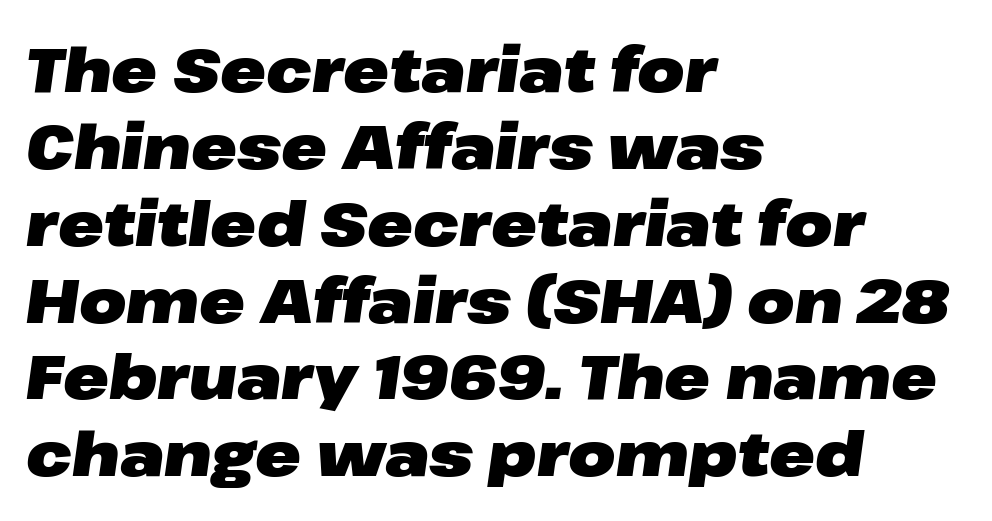
The image shows 61 px heavy, wide type, italic (leaning right); set left-aligned, normal line spacing (1.26x), normal letter spacing, not underlined; low stroke contrast and a medium x-height.
